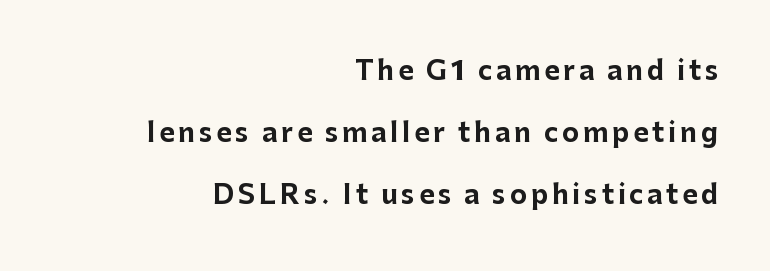
The image shows 26 px bold type, upright; set right-aligned, loose line spacing (2.39x), not underlined.
